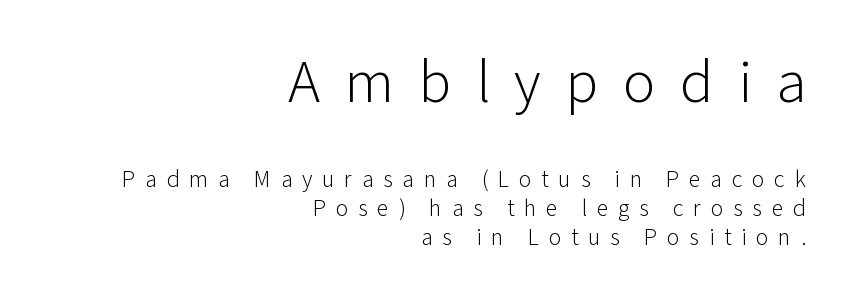
{"serif": "no", "italic": "no", "bold": "no", "weight": "light", "width": "normal", "stroke_contrast": "low", "x_height": "medium", "monospaced": "no", "underline": "no", "align": "right", "line_spacing_ratio": 1.21, "letter_spacing": "wide", "letter_spacing_em": 0.4, "larger_block": "first", "size_ratio": 2.54, "glyph_px": 61}
